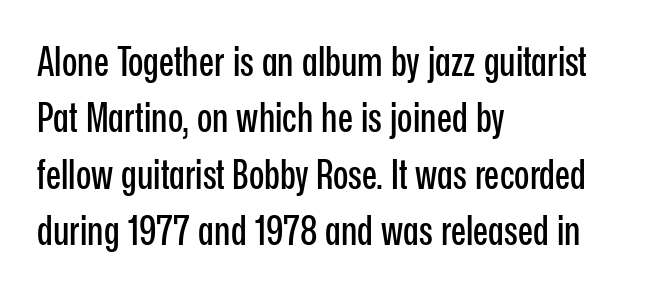
The horizontal fit of the characters is conventional and even. The letters stand upright; this is a roman face. Are there feet on the stems? There aren't — it's a sans. The rendering anchors every line to the left-hand side. Note the varied advance widths — an 'i' is clearly narrower than an 'm'.
